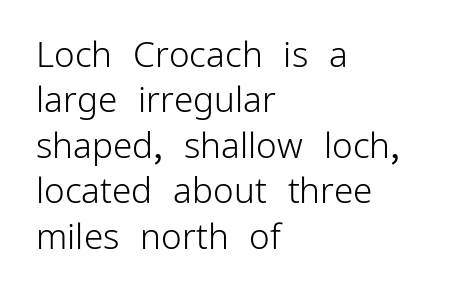
The cut favours lightness, reaching ordinary text weight at its darkest. The type is set solid horizontally, with unmodified tracking. You can tell from the bare stems that sans-serif type was used. Beneath every word, the page is bare. The letters advance in unequal steps, a hallmark of proportional type. Quick note: interline space is typical.
